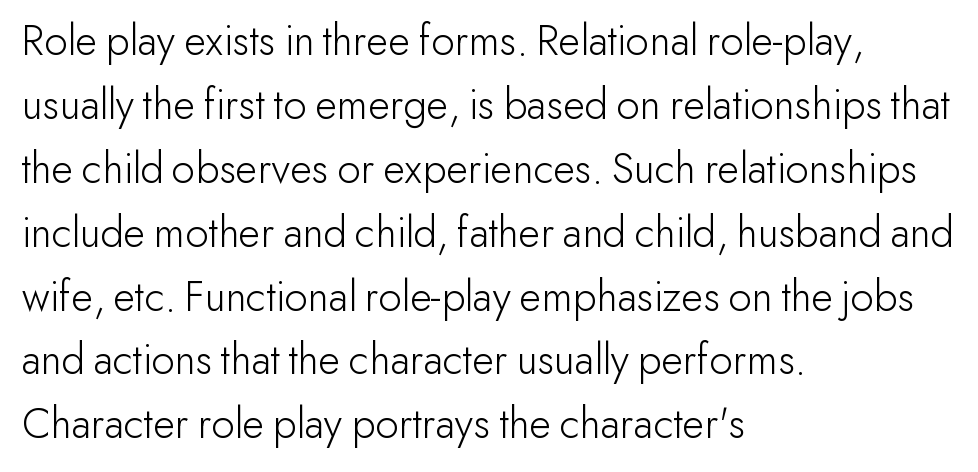
No word sits above an underline. Posture: straight, roman, zero tilt. The designer went with a sans here, leaving each stem footless. The rendering keeps characters at their native spacing.
